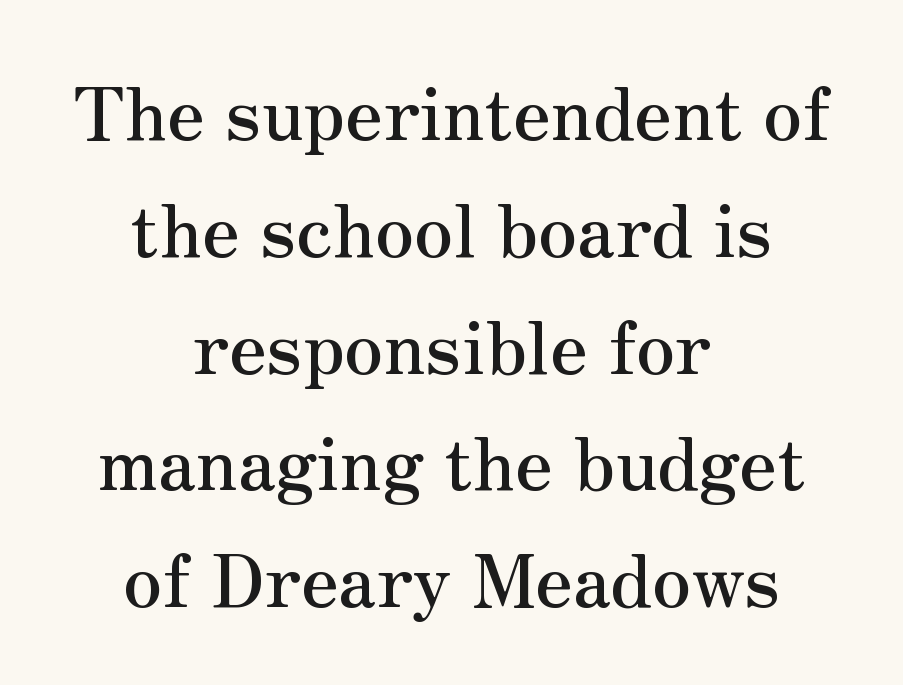
Q: Is the text italic (slanted)? A: No, it is upright.
Q: Is the typeface a serif or a sans-serif typeface? A: Serif.
Q: Is the text underlined? A: No.
Q: How is the paragraph aligned? A: Centered.
Q: Is the spacing between letters normal or unusually wide? A: Normal.
Q: Is the spacing between lines tight, normal or loose? A: Normal.
Q: Width (condensed, normal, or wide)? A: Normal.
Q: Stroke contrast? A: Medium.
Q: x-height? A: Small.
Q: Monospaced? A: No.
